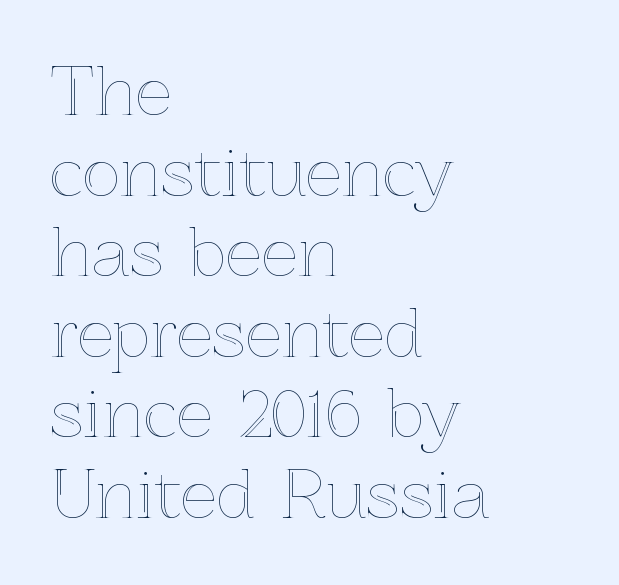
The image shows 65 px text type, upright; set left-aligned, line spacing 1.24x, normal letter spacing, not underlined; a medium x-height.
